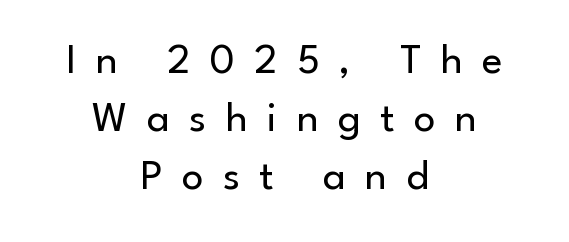
The image shows 43 px regular-weight sans-serif type, upright; set centered, normal line spacing (1.35x), unusually wide letter spacing (+0.45 em), not underlined; low stroke contrast and a small x-height.
